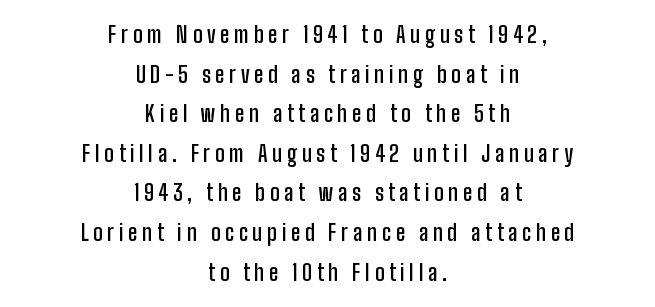
Q: Is the text bold? A: Semi-bold.
Q: Is the text italic (slanted)? A: No, it is upright.
Q: Is the text underlined? A: No.
Q: How is the paragraph aligned? A: Centered.
Q: Is the spacing between letters normal or unusually wide? A: Unusually wide.
